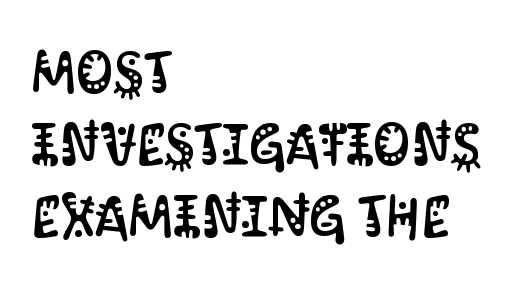
The image shows 59 px condensed sans-serif type, upright; set left-aligned, line spacing 1.22x, normal letter spacing, not underlined; medium stroke contrast and a large x-height.
